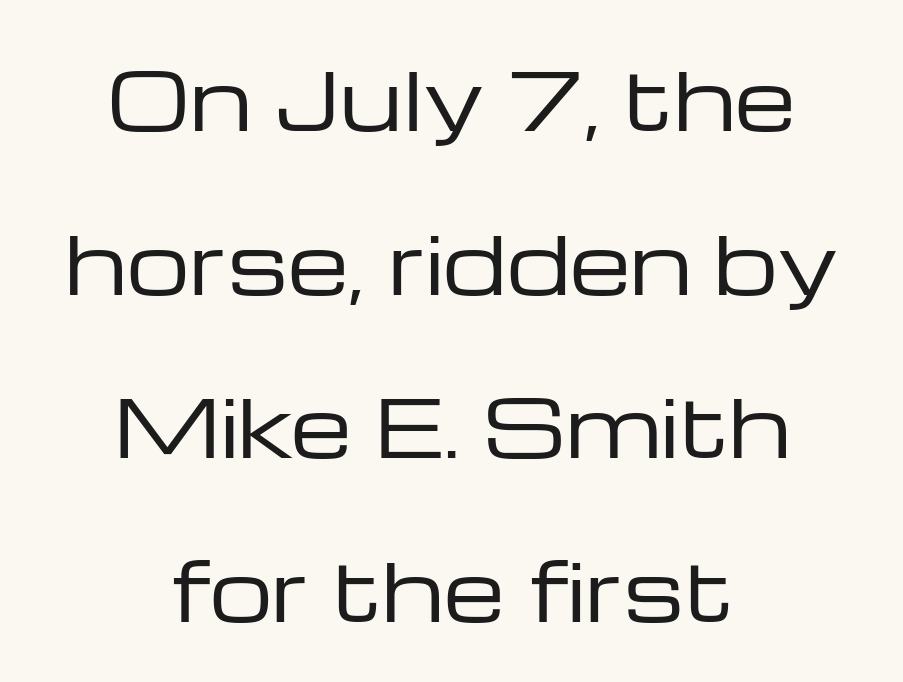
{"serif": "no", "italic": "no", "bold": "no", "weight": "regular", "width": "wide", "stroke_contrast": "low", "x_height": "medium", "monospaced": "no", "underline": "no", "align": "center", "line_spacing": "loose", "line_spacing_ratio": 2.07, "letter_spacing": "normal", "letter_spacing_em": 0.0, "glyph_px": 79}
